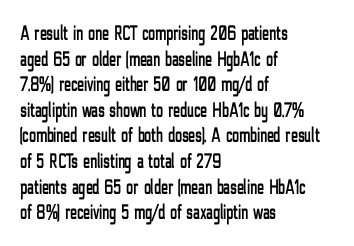
Line beginnings align vertically; line endings do not. Posture: vertical. A typesetter would call this zero additional tracking. The baseline area is clear.
